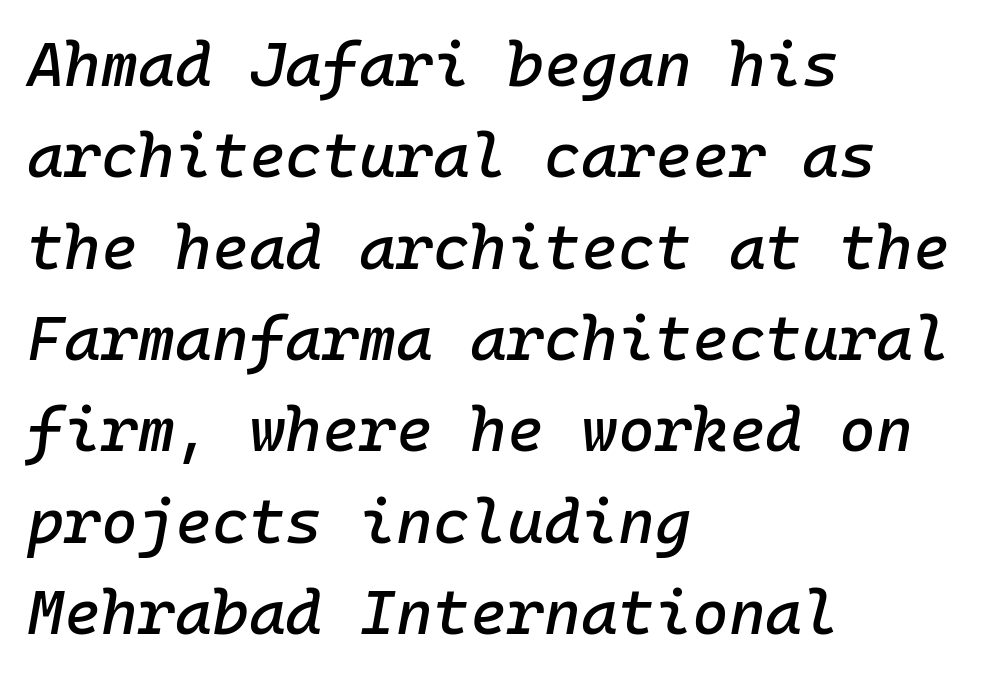
The passage shown is not underscored anywhere. Nothing unusual about the tracking: characters are spaced as the font intends. The face used here is monospaced, like something from a code editor. The letters are slanted; this is an italic face. The typesetter chose a ragged-right arrangement here. The space between consecutive lines is moderate.
